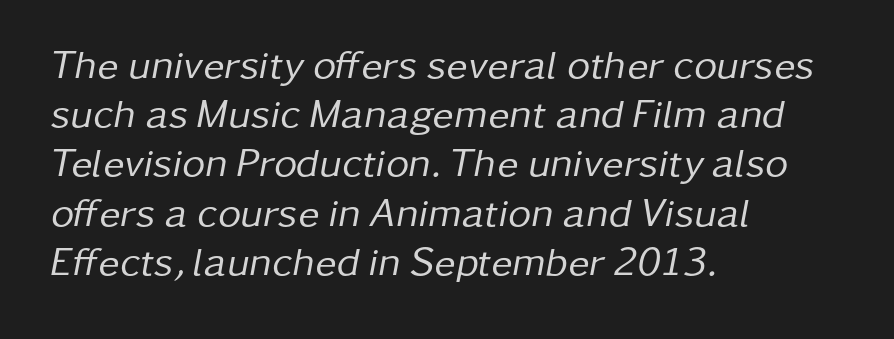
Characters follow at the spacing the type designer built in. Note the varied advance widths — an 'i' is clearly narrower than an 'm'. The letterforms sit at book weight or below. Descenders are the only things crossing below the line. These lines stack with their left ends in a neat column.
